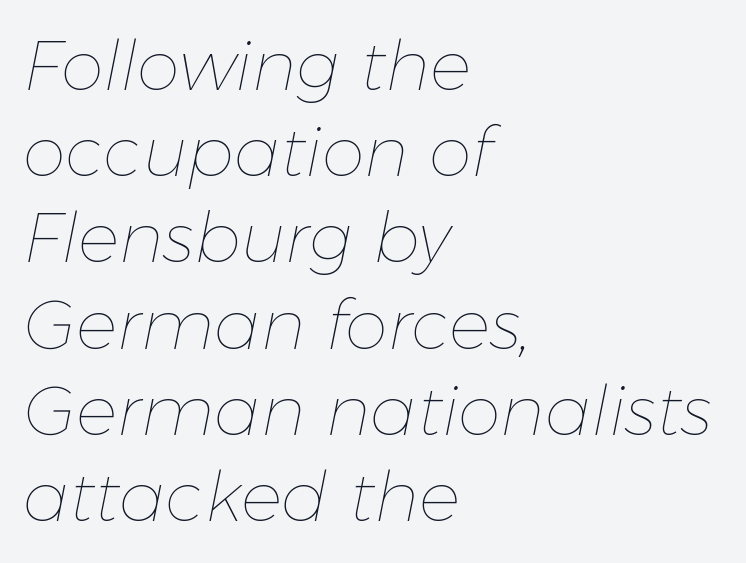
Each letter keeps its own natural width here, so spacing adapts to shape. Is the type slanted? Yes — the strokes lean at a clear angle. Words float on clear page, feet unadorned. Each stroke keeps to a modest, everyday thickness or less. Tracking value appears to be zero — textbook default spacing.
